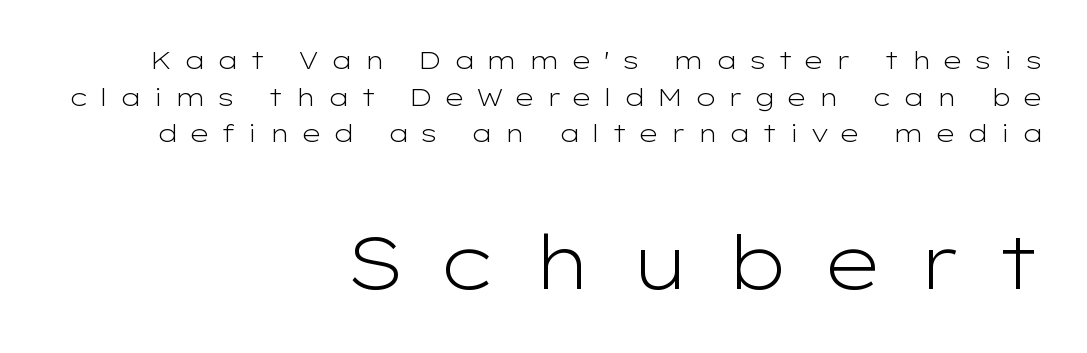
The image shows 75 px light, wide sans-serif type, upright; set right-aligned, normal line spacing (1.47x), unusually wide letter spacing (+0.45 em), not underlined; the second (bottom) block is 3.0x larger; low stroke contrast and a medium x-height.
